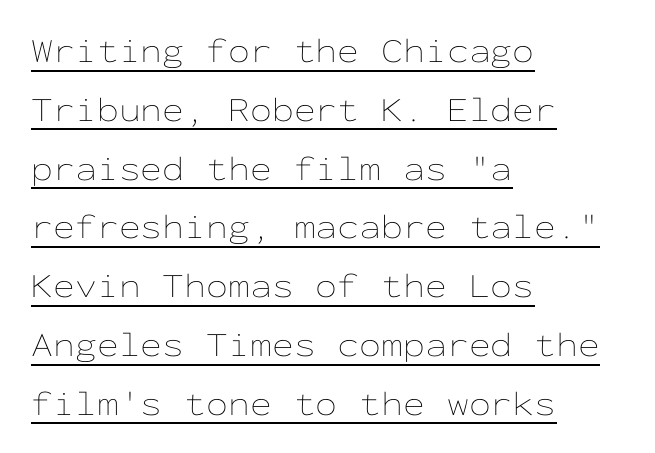
The image shows 35 px thin, wide type, upright, monospaced; set left-aligned, normal line spacing (1.68x), normal letter spacing, underlined; low stroke contrast and a medium x-height.
